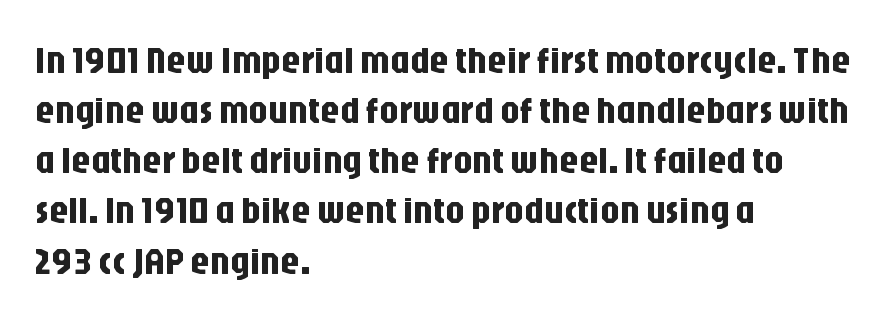
The image shows 38 px condensed sans-serif type, upright; set left-aligned, normal line spacing (1.32x), normal letter spacing, not underlined; low stroke contrast and a large x-height.
